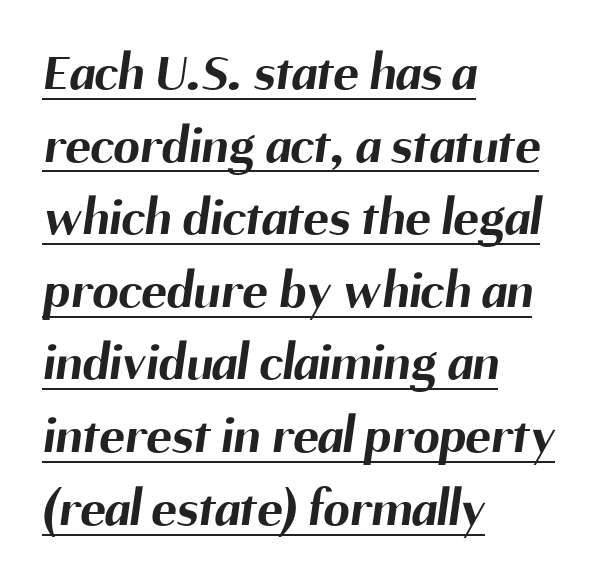
No feet cap the strokes, marking this as sans-serif type. Regarding leading, the lines here are spaced in the standard way. Think of a printed novel: that variable character pitch is what you see here. Spacing between characters is what you'd get straight out of the box.
